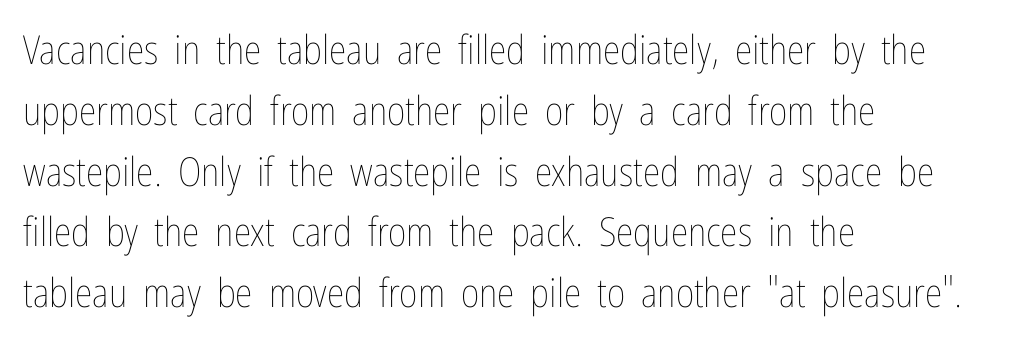
Q: Is the text bold? A: No.
Q: Is the text italic (slanted)? A: No, it is upright.
Q: Is the text underlined? A: No.
Q: How is the paragraph aligned? A: Left-aligned.
Q: Is the spacing between letters normal or unusually wide? A: Normal.
Q: Is the spacing between lines tight, normal or loose? A: Normal.
Q: Width (condensed, normal, or wide)? A: Condensed.
Q: Stroke contrast? A: Low.
Q: x-height? A: Medium.
Q: Monospaced? A: No.
